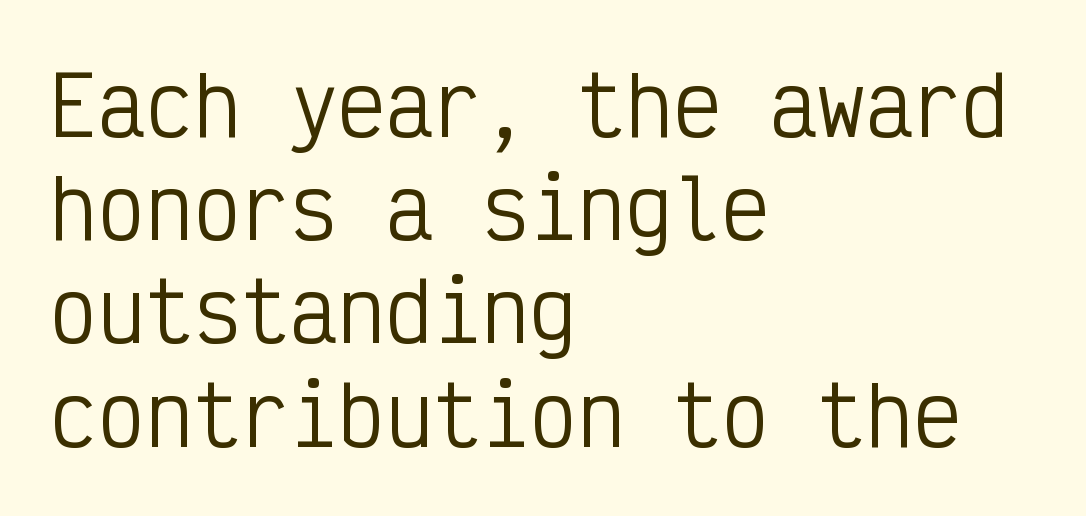
The image shows 80 px regular-weight, condensed sans-serif type, upright, monospaced; set left-aligned, normal line spacing (1.29x), normal letter spacing, not underlined; low stroke contrast and a medium x-height.
